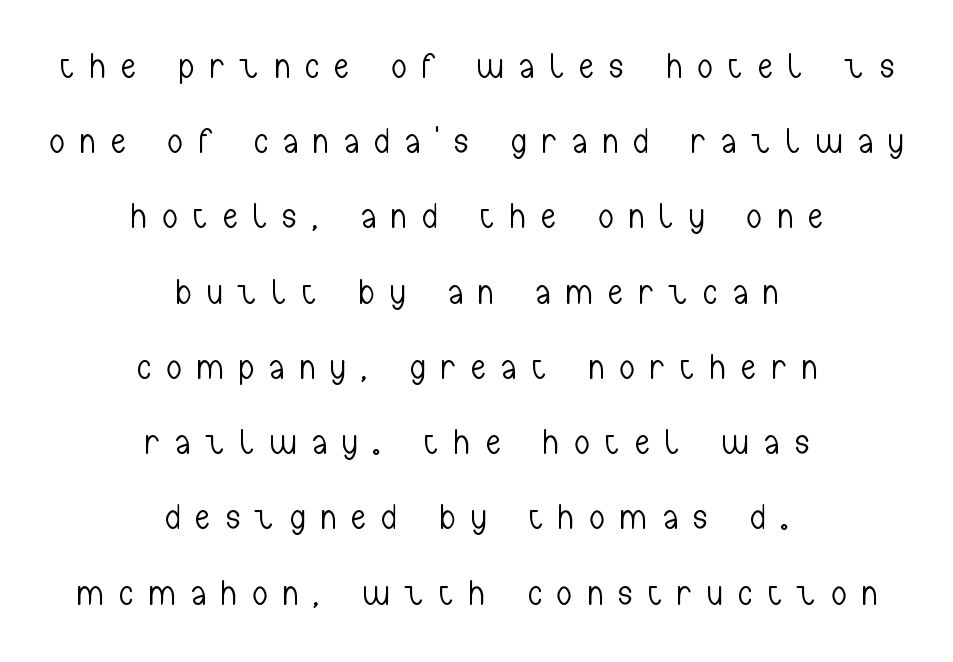
{"serif": "no", "italic": "no", "bold": "no", "weight": "light", "width": "condensed", "stroke_contrast": "low", "x_height": "medium", "monospaced": "no", "underline": "no", "align": "center", "line_spacing": "loose", "line_spacing_ratio": 2.09, "letter_spacing": "wide", "letter_spacing_em": 0.45, "glyph_px": 36}
